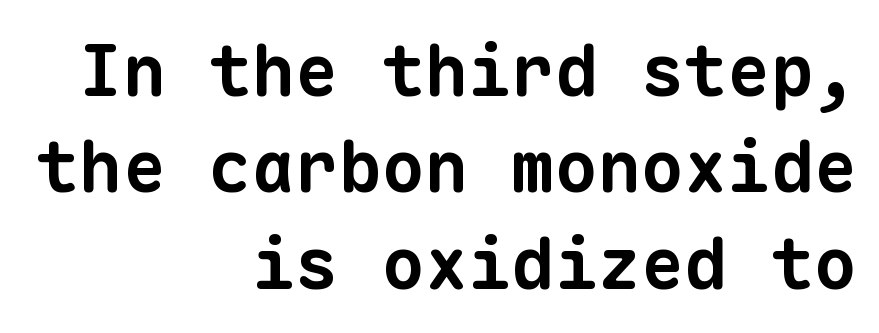
Letter spacing: default. In terms of leading, this rendering sits right in the middle. These lines stack with their right ends in a neat column. The strip under each line holds only bare page. Typesetter's note: full bold, strokes at maximum text heaviness. What kind of face is this? One without serifs — a sans.
